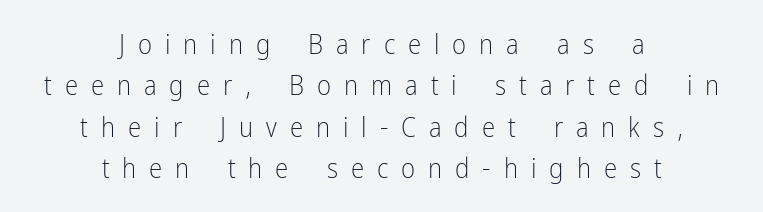
The strip under each line holds only bare page. This sample is center-justified, so both line endings float freely. Every stem runs plumb, perpendicular to the baseline. Weight: regular or lighter. Someone cranked the tracking dial way up on this one. Each new line begins a customary step beneath the previous one.
